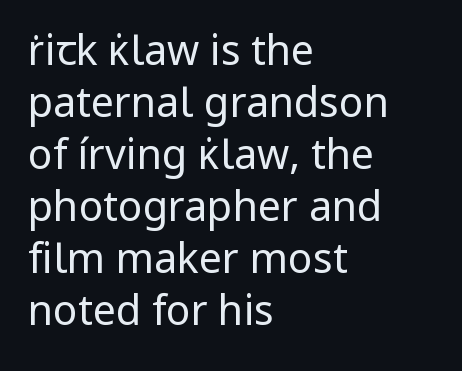
{"serif": "no", "italic": "no", "bold": "no", "weight": "regular", "width": "normal", "stroke_contrast": "low", "x_height": "medium", "monospaced": "no", "underline": "no", "align": "left", "line_spacing": "normal", "line_spacing_ratio": 1.27, "letter_spacing": "normal", "letter_spacing_em": 0.0, "glyph_px": 41}
